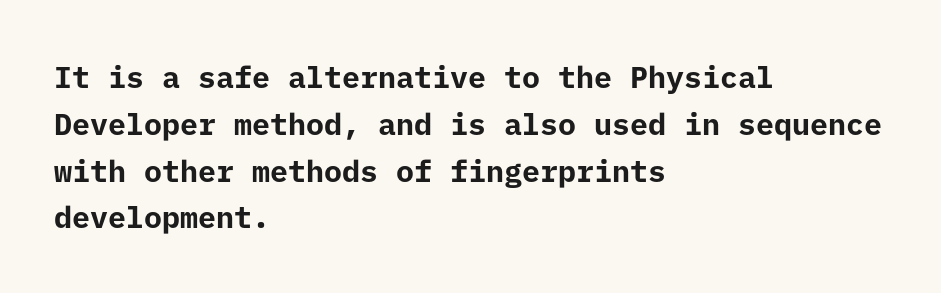
The image shows 30 px bold sans-serif type, upright; set left-aligned, normal line spacing (1.56x), normal letter spacing, not underlined; low stroke contrast and a medium x-height.
